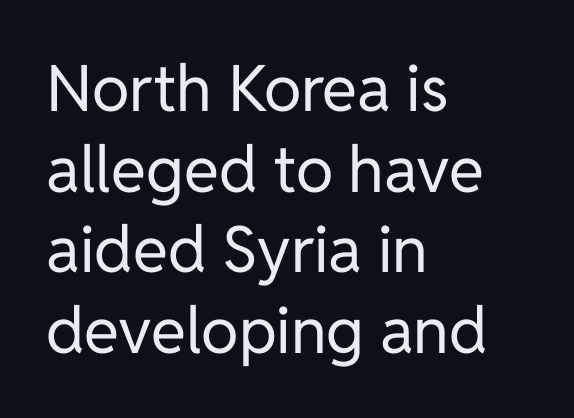
The image shows 64 px regular-weight sans-serif type, upright; set left-aligned, normal line spacing (1.26x), normal letter spacing, not underlined; low stroke contrast and a medium x-height.
